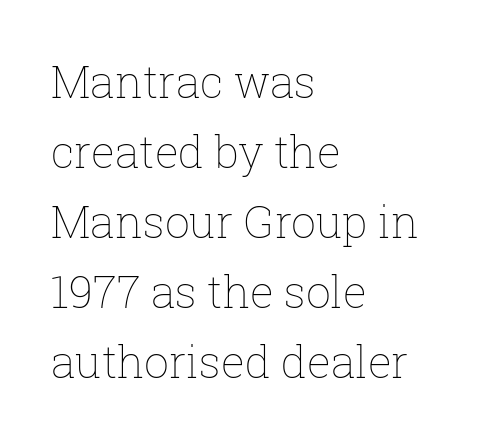
Compared with a typical body face, this is equally light or lighter still. Tall strokes in this sample are plumb rather than angled. Line beginnings align vertically; line endings do not. Character widths vary here, with narrow letters taking less room than wide ones.
